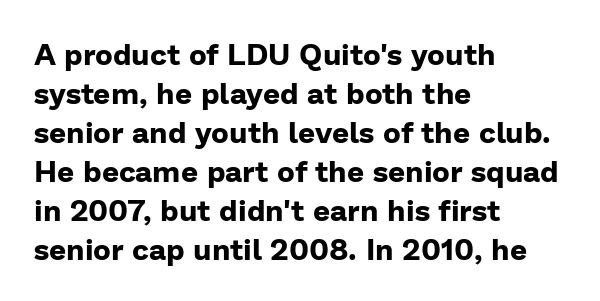
{"serif": "no", "italic": "no", "bold": "yes", "weight": "bold", "width": "normal", "stroke_contrast": "low", "x_height": "medium", "monospaced": "no", "underline": "no", "align": "left", "line_spacing": "normal", "line_spacing_ratio": 1.3, "letter_spacing": "normal", "letter_spacing_em": 0.0, "glyph_px": 30}
